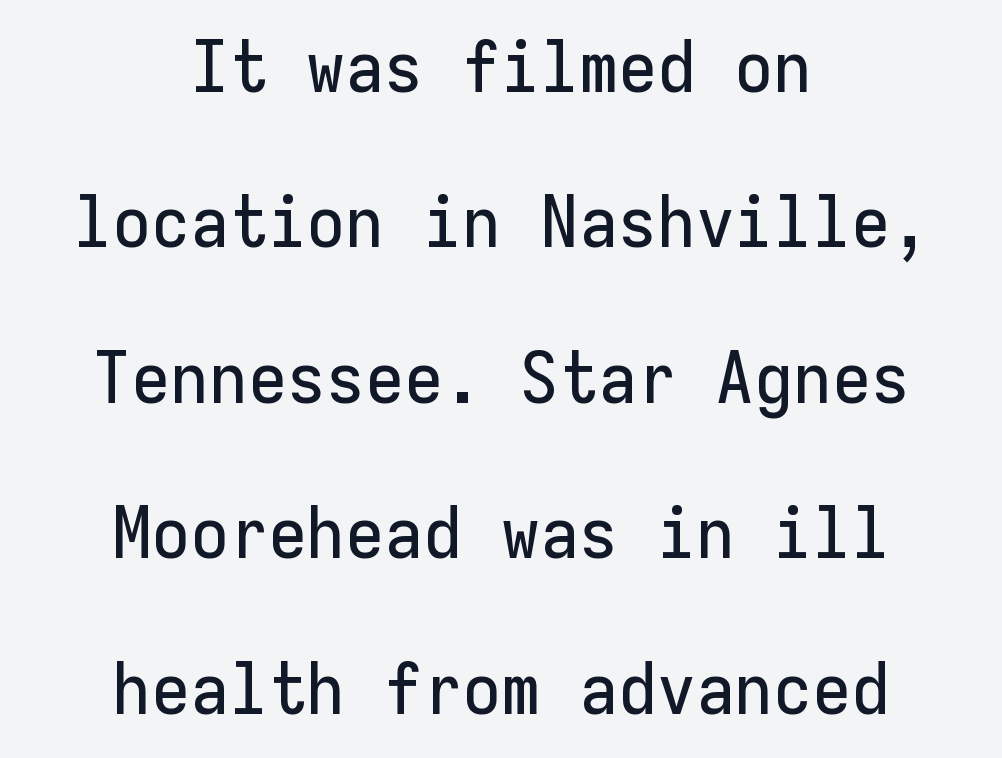
{"serif": "no", "italic": "no", "width": "normal", "stroke_contrast": "low", "x_height": "medium", "monospaced": "yes", "underline": "no", "align": "center", "line_spacing": "loose", "line_spacing_ratio": 2.19, "letter_spacing": "normal", "letter_spacing_em": 0.0, "glyph_px": 71}
